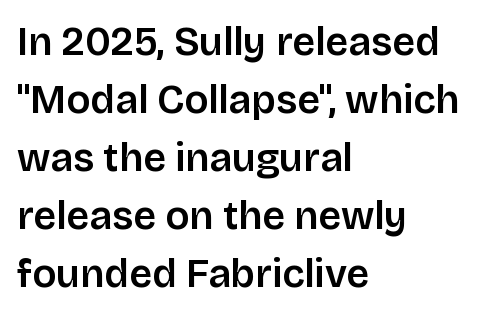
The image shows 40 px semibold sans-serif type, upright; set left-aligned, normal line spacing (1.45x), normal letter spacing, not underlined; low stroke contrast and a large x-height.
